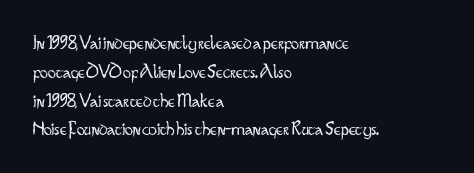
The image shows 20 px text type, upright; set left-aligned, normal line spacing (1.44x), normal letter spacing, not underlined.
